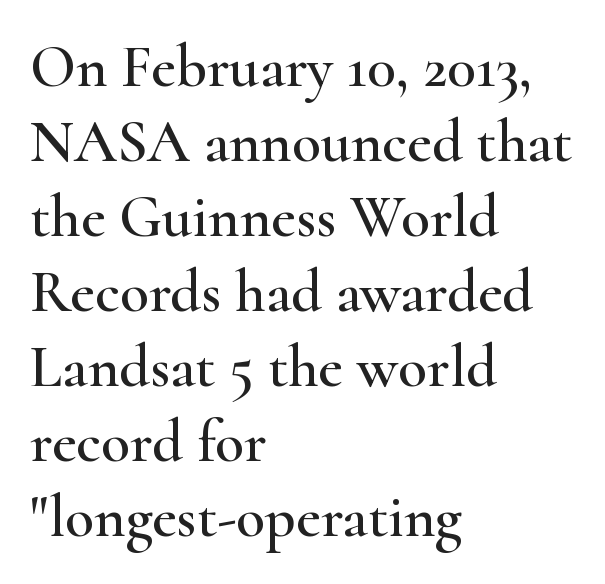
Q: Is the text italic (slanted)? A: No, it is upright.
Q: Is the typeface a serif or a sans-serif typeface? A: Serif.
Q: Is the text underlined? A: No.
Q: How is the paragraph aligned? A: Left-aligned.
Q: Is the spacing between letters normal or unusually wide? A: Normal.
Q: Is the spacing between lines tight, normal or loose? A: Normal.
Q: Width (condensed, normal, or wide)? A: Wide.
Q: Stroke contrast? A: High.
Q: x-height? A: Small.
Q: Monospaced? A: No.
